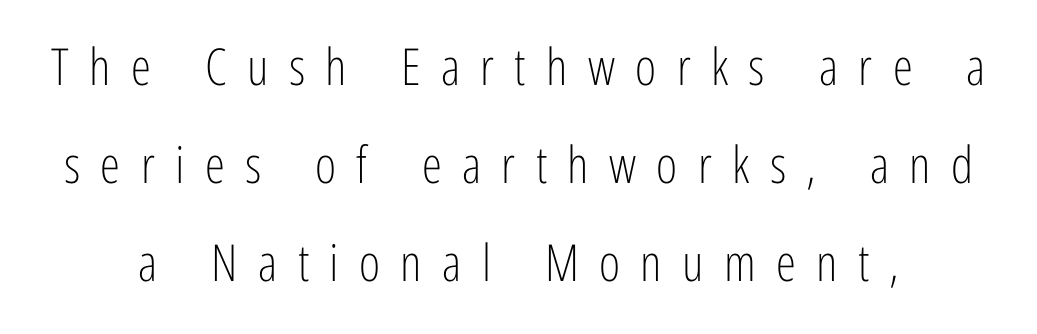
A typesetter would call this proportional, since set widths differ per character. Glyph-to-glyph distance is far greater than everyday printed text. A typesetter would mark this as roman, not italic. The space between consecutive lines is lavish. Grotesque or geometric, the face here clearly has no serifs. No letter is thick-stroked: the sample isn't bold.
